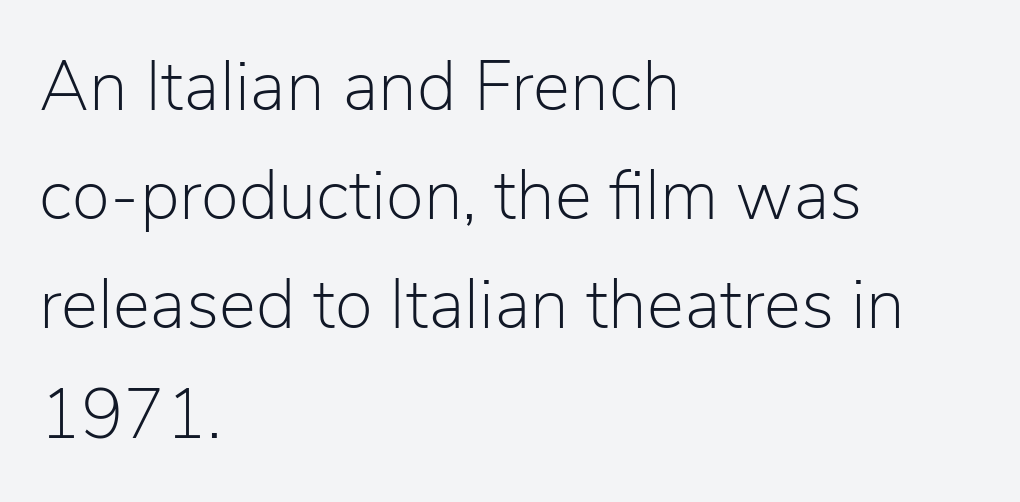
Q: Is the text bold? A: No.
Q: Is the text italic (slanted)? A: No, it is upright.
Q: Is the typeface a serif or a sans-serif typeface? A: Sans-serif.
Q: Is the text underlined? A: No.
Q: How is the paragraph aligned? A: Left-aligned.
Q: Is the spacing between letters normal or unusually wide? A: Normal.
Q: Is the spacing between lines tight, normal or loose? A: Normal.
Q: Width (condensed, normal, or wide)? A: Normal.
Q: Stroke contrast? A: Low.
Q: x-height? A: Medium.
Q: Monospaced? A: No.
